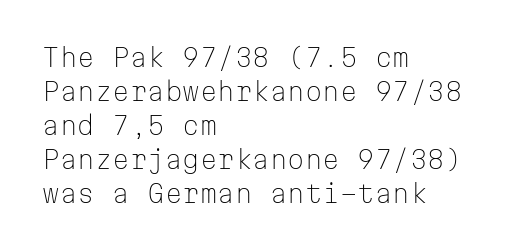
Q: Is the text bold? A: No.
Q: Is the text italic (slanted)? A: No, it is upright.
Q: Is the text underlined? A: No.
Q: How is the paragraph aligned? A: Left-aligned.
Q: Is the spacing between letters normal or unusually wide? A: Normal.
Q: Is the spacing between lines tight, normal or loose? A: Normal.
